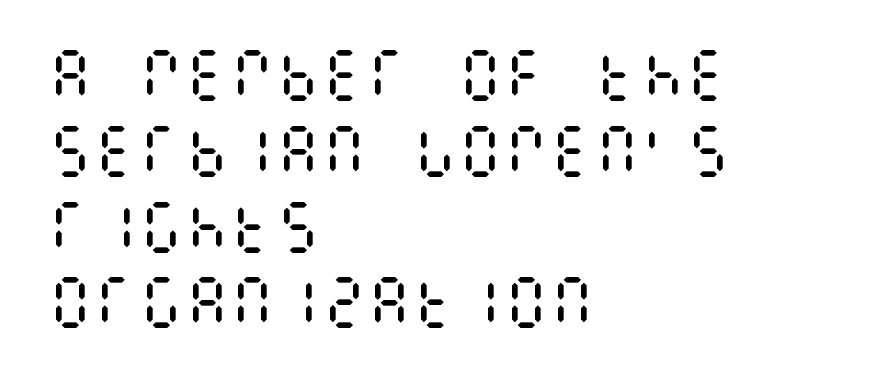
{"italic": "no", "bold": "no", "weight": "regular", "width": "condensed", "stroke_contrast": "medium", "x_height": "large", "underline": "no", "align": "left", "line_spacing": "normal", "line_spacing_ratio": 1.33, "letter_spacing": "normal", "letter_spacing_em": 0.0, "glyph_px": 57}
